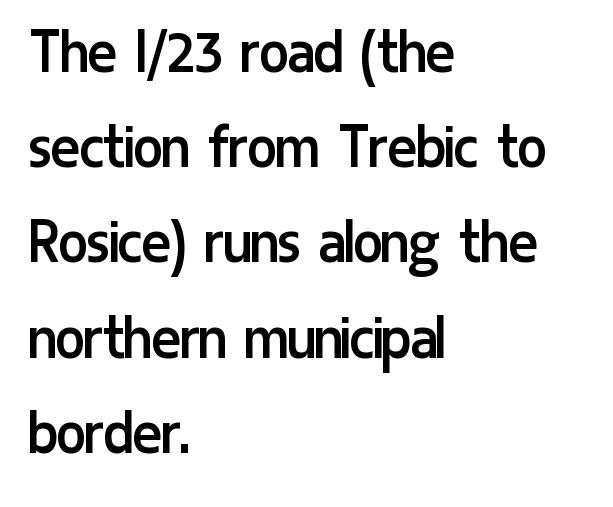
{"serif": "no", "italic": "no", "bold": "no", "weight": "regular", "width": "condensed", "stroke_contrast": "low", "x_height": "medium", "monospaced": "no", "underline": "no", "align": "left", "line_spacing": "normal", "line_spacing_ratio": 1.38, "letter_spacing": "normal", "letter_spacing_em": 0.0, "glyph_px": 69}
